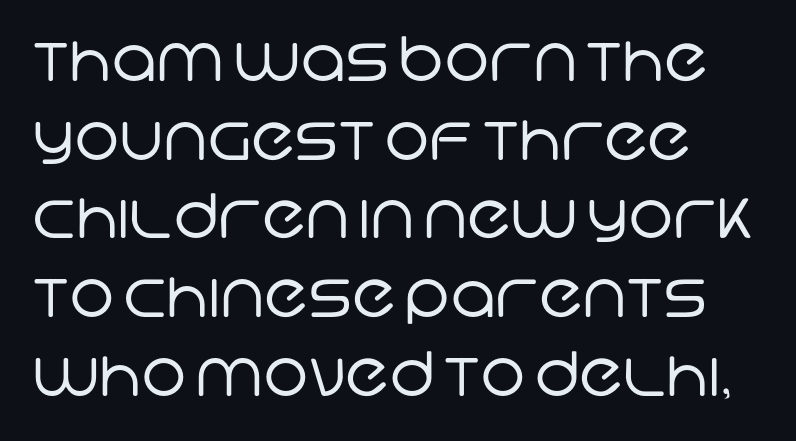
The rows are spaced the way most documents space them. Alignment: flush left. Characters follow at the spacing the type designer built in. Nope, no serifs anywhere on these letters. The characters are drawn with everyday or finer stroke widths. Looks like regular typesetting: each glyph gets only the width it needs.
